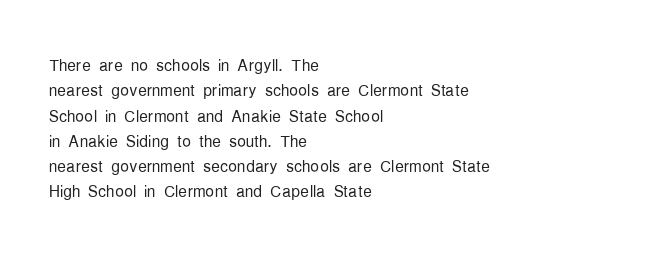
Q: Is the text bold? A: No.
Q: Is the text italic (slanted)? A: No, it is upright.
Q: Is the text underlined? A: No.
Q: How is the paragraph aligned? A: Left-aligned.
Q: Is the spacing between letters normal or unusually wide? A: Normal.
Q: Is the spacing between lines tight, normal or loose? A: Tight.
